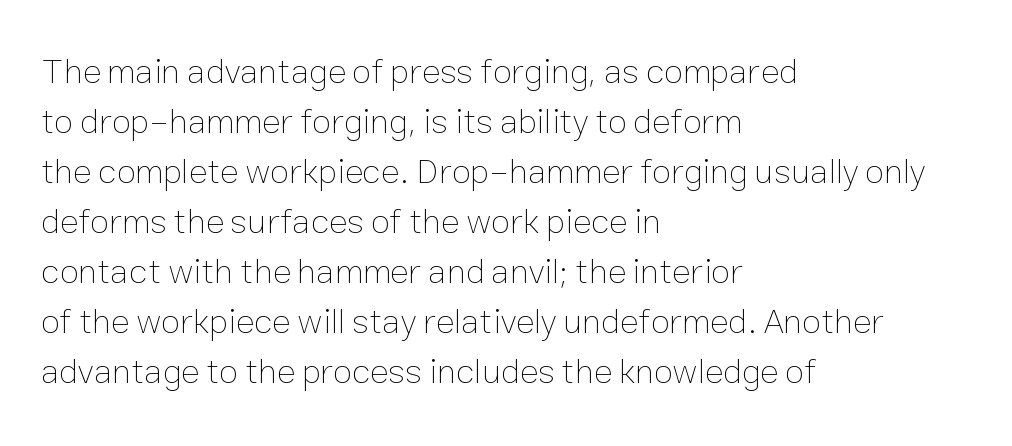
{"italic": "no", "bold": "no", "weight": "thin", "width": "normal", "stroke_contrast": "low", "x_height": "medium", "monospaced": "no", "underline": "no", "align": "left", "line_spacing": "normal", "line_spacing_ratio": 1.43, "letter_spacing": "normal", "letter_spacing_em": 0.0, "glyph_px": 35}
